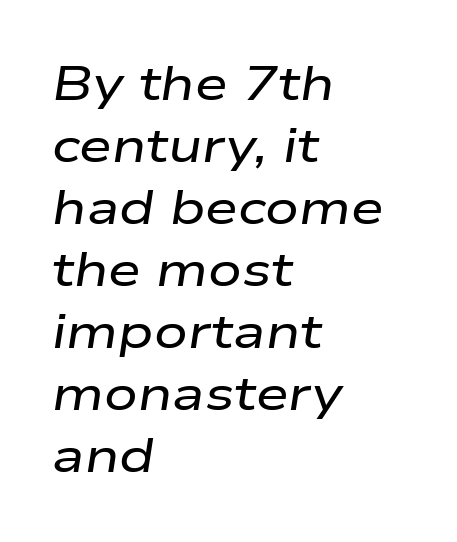
The image shows 47 px wide type, italic (leaning right); set left-aligned, normal line spacing (1.32x), normal letter spacing, not underlined; low stroke contrast and a medium x-height.
